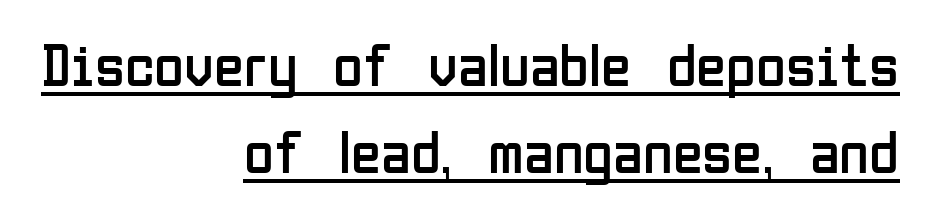
These lines are rendered in a variable-pitch font. The font is comparable to plain body text, perhaps lighter. Underline: present. You could call the tracking neutral — neither tight nor loose. Short and long lines alike share a common ending point at right. The rendering uses a moderate line-height, typical for paragraphs.
